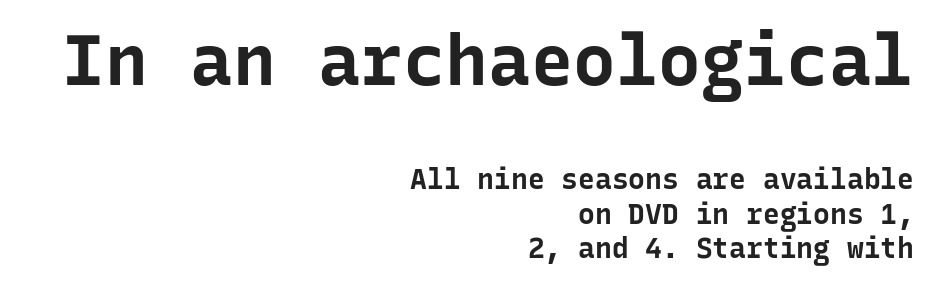
The face used here is a sans, in the tradition of grotesques and geometrics. These lines are set flush right with a ragged left edge. The passage shown has conventional tracking throughout. Just letters on the line, the space beneath them empty.
